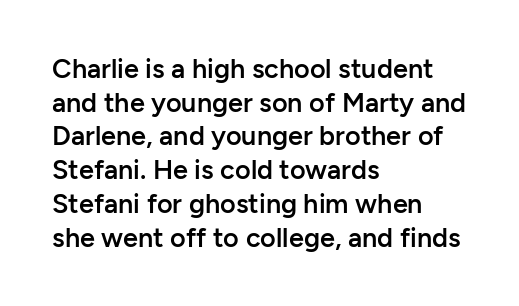
Does the copy run flush right? No — it runs flush left. The passage shown has conventional tracking throughout. Compared with an ordinary text face, these strokes are moderately heavier — a semibold. Unlike italic type, these characters show no tilt at all. No word sits above an underline.
